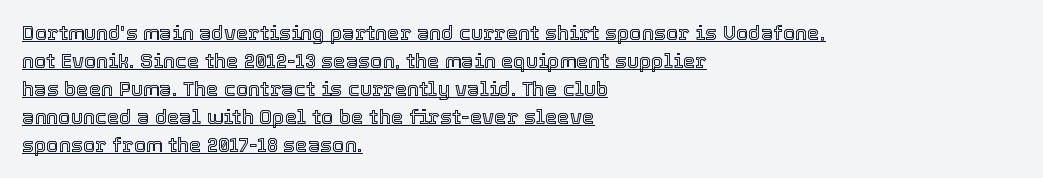
The image shows 20 px text type, upright; set left-aligned, normal line spacing (1.4x), normal letter spacing, underlined.
